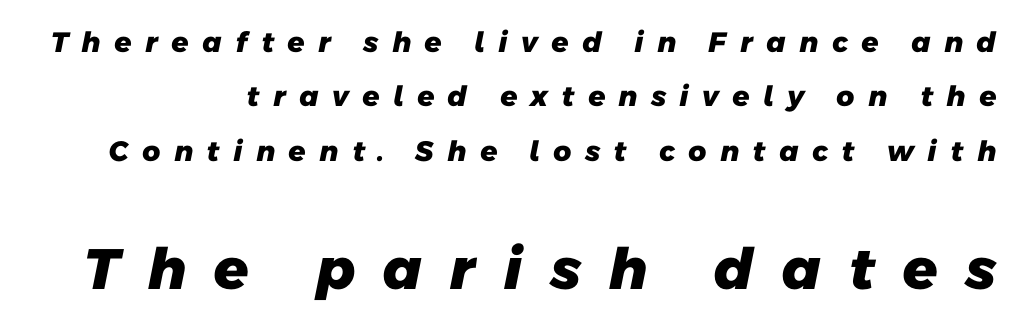
{"serif": "no", "bold": "yes", "weight": "heavy", "width": "normal", "stroke_contrast": "low", "x_height": "medium", "monospaced": "no", "underline": "no", "line_spacing": "loose", "line_spacing_ratio": 1.94, "letter_spacing": "wide", "letter_spacing_em": 0.45, "larger_block": "second", "size_ratio": 2.04, "glyph_px": 57}
